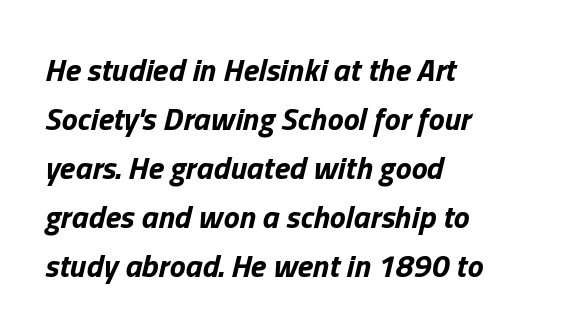
The image shows 32 px bold type, italic (leaning right); set left-aligned, normal line spacing (1.53x), normal letter spacing, not underlined; low stroke contrast and a medium x-height.
